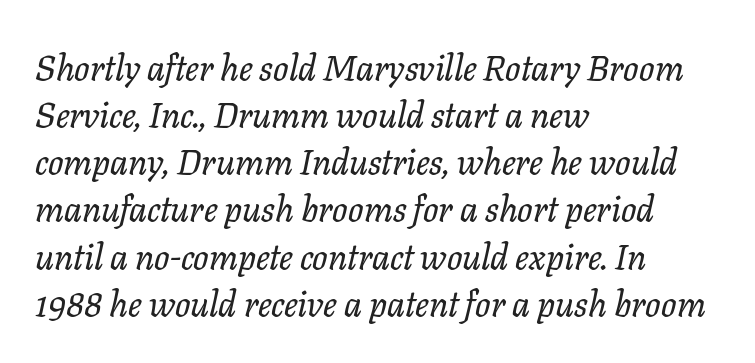
Glance below the letters and you will spot only blank space. Leftover space on each line is placed entirely after the last word. The line-height multiplier appears to be the usual default. These lines are rendered in a variable-pitch font. The typography opts for an oblique posture over an upright one. The type is set solid horizontally, with unmodified tracking.
